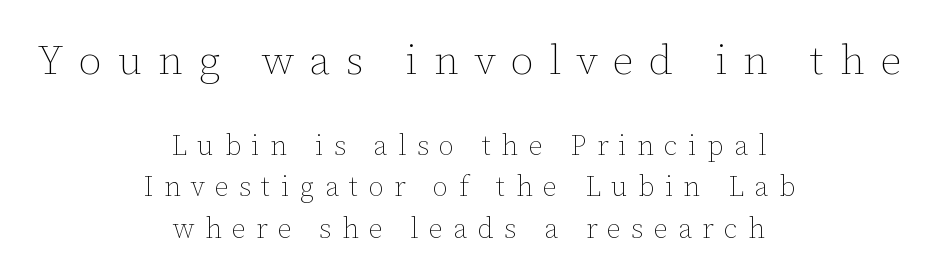
A student would call this center alignment; a typographer would say set centered. Tracking value appears strongly positive — letters spread wide. Bare-footed words on every line. Stems and bowls with no extra thickness — not bold.
